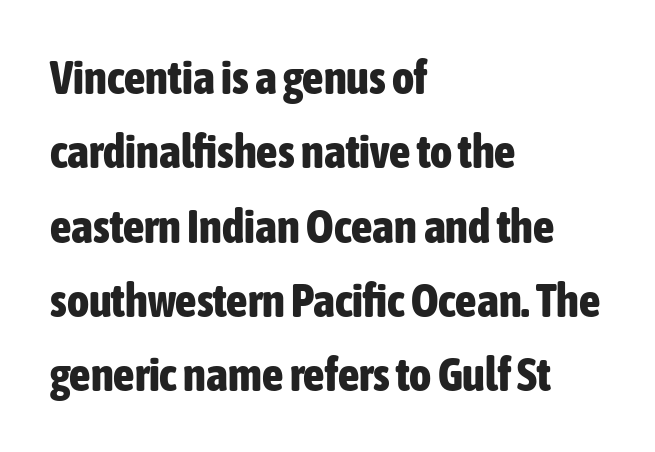
Only glyphs here, with clear space below each row. Classification — sans serif. Leading: standard. Does the lettering tilt? It doesn't — this is upright. Is this a fixed-width face? No — the glyphs have proportional, varying widths. Left-aligned paragraph, ragged on the right.
